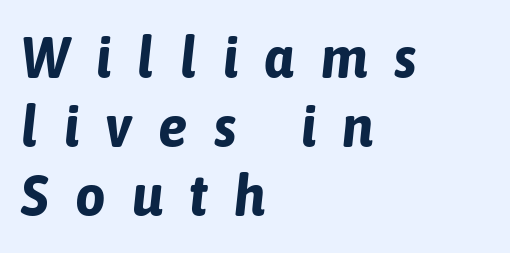
Style check: oblique. Varying glyph widths throughout — classic text-font behaviour. This rendering widens character spacing well past its baseline value. The lines in this sample share a left origin and differ only in where they stop.
